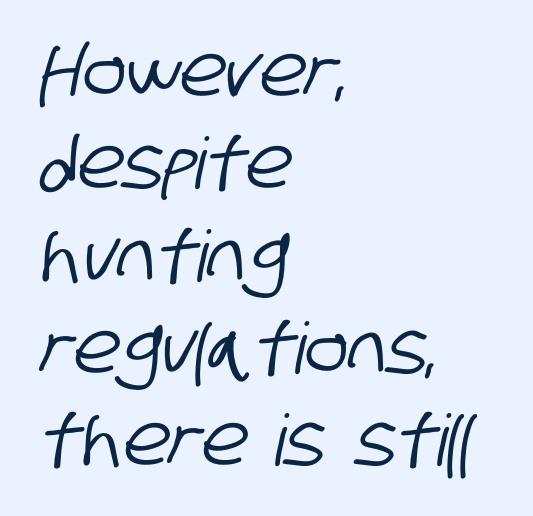
The image shows 71 px condensed sans-serif type; set left-aligned, normal line spacing (1.3x), normal letter spacing, not underlined; low stroke contrast and a large x-height.
